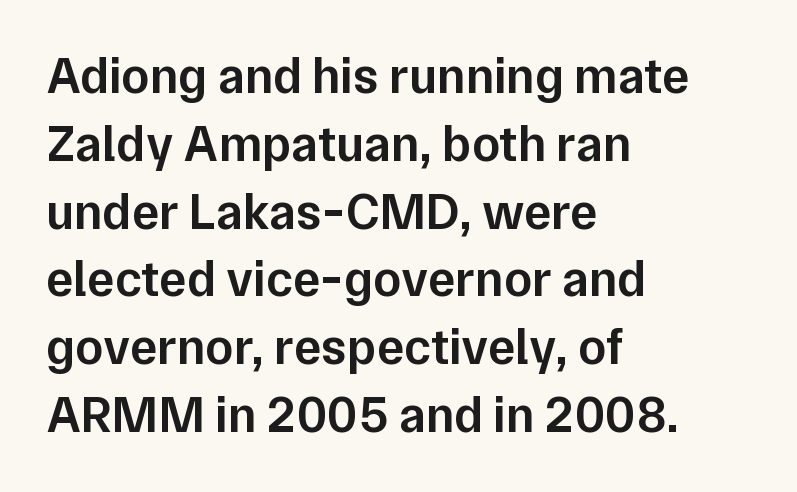
Evenly set lines give the paragraph a standard silhouette. Short and long lines alike share a common starting point at left. Italic: no, the glyphs are upright roman. Descender tails drop into unmarked territory. Observe the ordinary spacing: letters are neighbours, not strangers.
